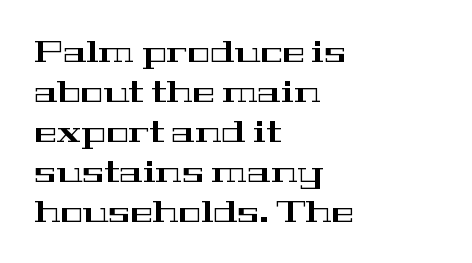
Notice how descenders clear the ascenders below comfortably — that's standard leading. Descenders hang freely into open space. Check where the strokes stop: tiny serifs finish them off. A typesetter would call this proportional, since set widths differ per character. Words appear dense and cohesive because spacing is normal. Every stem runs plumb, perpendicular to the baseline.
